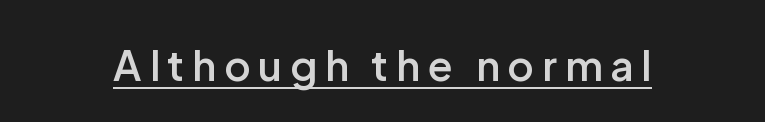
The letters advance in unequal steps, a hallmark of proportional type. The text was rendered using a sans face with plain stroke endings. The strokes are fattened partway — semibold, not bold. Like a heading marked for emphasis, these lines bear an underscore. Nope, not italic — everything's standing straight.
